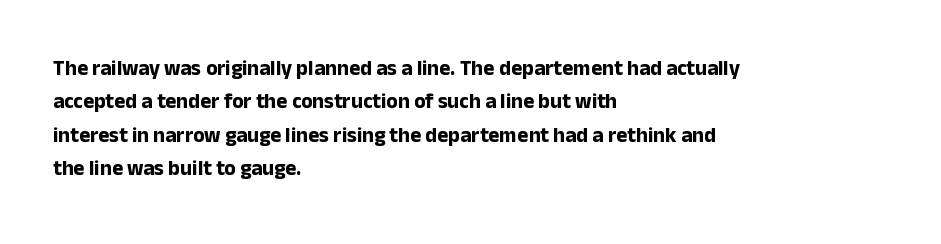
{"italic": "no", "bold": "yes", "underline": "no", "align": "left", "line_spacing": "normal", "line_spacing_ratio": 1.59, "letter_spacing": "normal", "letter_spacing_em": 0.0, "glyph_px": 21}
